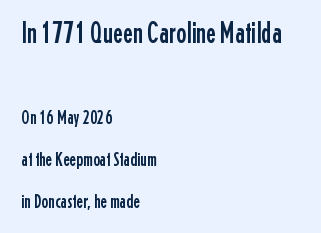
The image shows 30 px condensed sans-serif type, upright; set left-aligned, loose line spacing (2.12x), normal letter spacing, not underlined; the first (top) block is 1.5x larger; low stroke contrast and a medium x-height.
